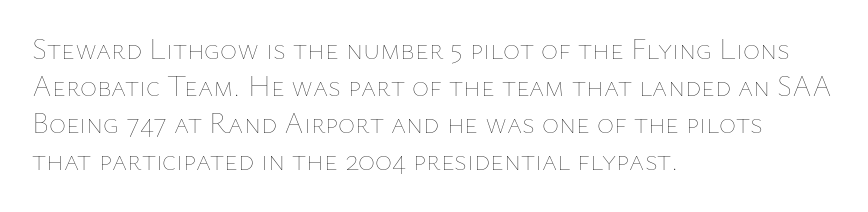
{"italic": "no", "bold": "no", "weight": "thin", "width": "normal", "stroke_contrast": "low", "x_height": "medium", "monospaced": "no", "underline": "no", "align": "left", "line_spacing": "normal", "line_spacing_ratio": 1.28, "letter_spacing": "normal", "letter_spacing_em": 0.0, "glyph_px": 29}
